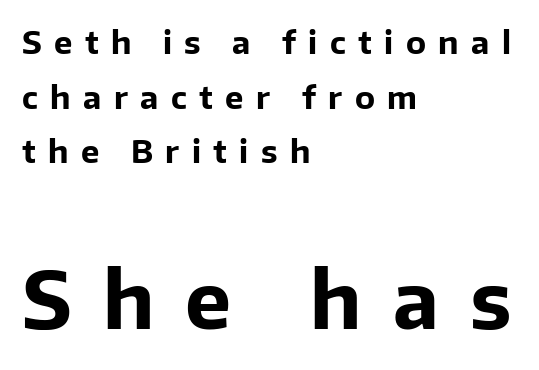
{"serif": "no", "italic": "no", "bold": "yes", "weight": "bold", "width": "normal", "stroke_contrast": "low", "x_height": "medium", "monospaced": "no", "underline": "no", "align": "left", "line_spacing_ratio": 1.76, "letter_spacing": "wide", "letter_spacing_em": 0.4, "larger_block": "second", "size_ratio": 2.52, "glyph_px": 78}
